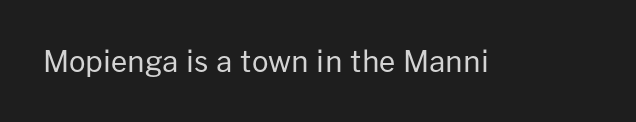
The image shows 29 px regular-weight sans-serif type, upright; set normal letter spacing, not underlined; low stroke contrast and a medium x-height.
